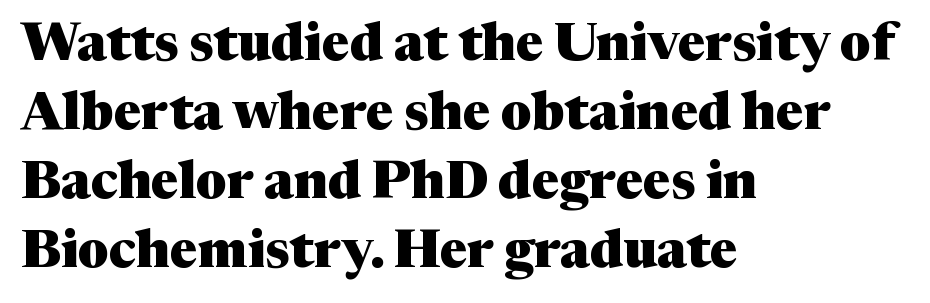
The image shows 52 px heavy serif type, upright; set left-aligned, normal line spacing (1.33x), normal letter spacing, not underlined; medium stroke contrast and a medium x-height.
